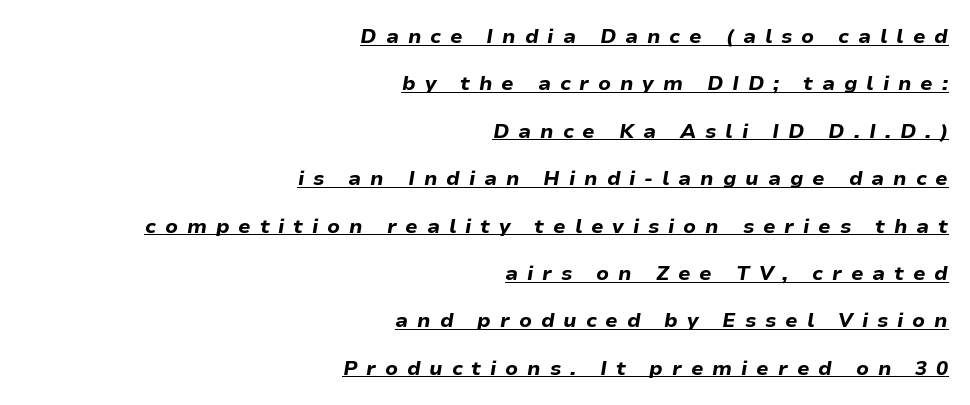
Q: Is the text bold? A: Yes.
Q: Is the text italic (slanted)? A: Yes, it leans right by about 9 degrees.
Q: Is the text underlined? A: Yes.
Q: How is the paragraph aligned? A: Right-aligned.
Q: Is the spacing between letters normal or unusually wide? A: Unusually wide.
Q: Is the spacing between lines tight, normal or loose? A: Loose.
